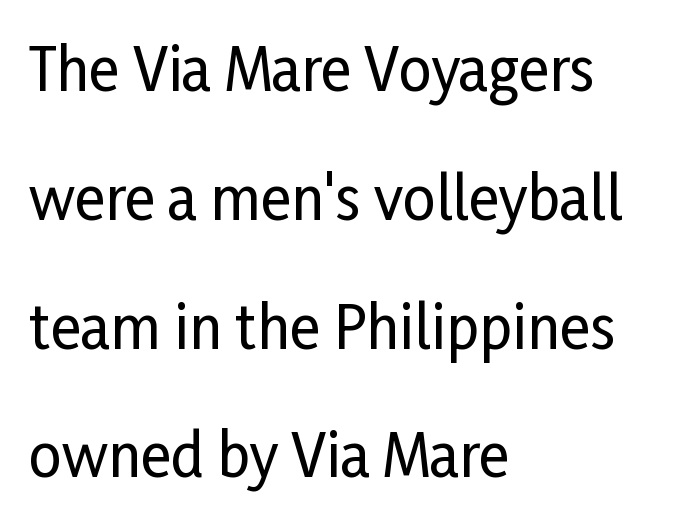
The image shows 58 px condensed sans-serif type, upright; set left-aligned, loose line spacing (2.22x), normal letter spacing, not underlined; low stroke contrast and a medium x-height.
